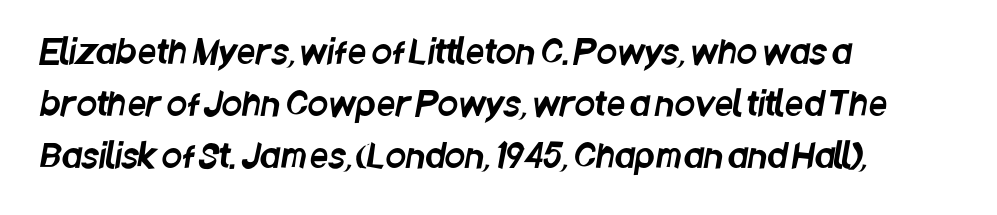
{"serif": "no", "width": "condensed", "stroke_contrast": "low", "x_height": "large", "monospaced": "no", "underline": "no", "align": "left", "line_spacing": "normal", "line_spacing_ratio": 1.58, "letter_spacing": "normal", "letter_spacing_em": 0.0, "glyph_px": 33}
